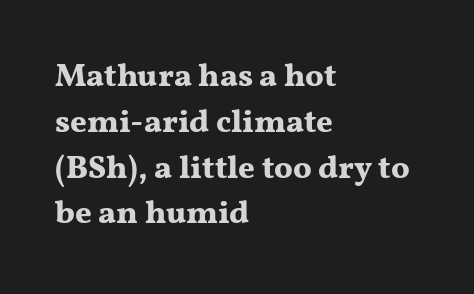
Q: Is the text bold? A: Yes.
Q: Is the text italic (slanted)? A: No, it is upright.
Q: Is the typeface a serif or a sans-serif typeface? A: Serif.
Q: Is the text underlined? A: No.
Q: How is the paragraph aligned? A: Left-aligned.
Q: Is the spacing between letters normal or unusually wide? A: Normal.
Q: Is the spacing between lines tight, normal or loose? A: Normal.
Q: Width (condensed, normal, or wide)? A: Wide.
Q: Stroke contrast? A: Medium.
Q: x-height? A: Medium.
Q: Monospaced? A: No.
